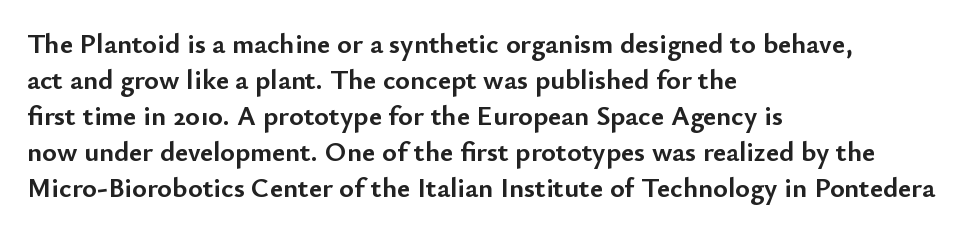
You could not count columns in this text — the font is proportionally spaced. Grotesque or geometric, the face here clearly has no serifs. Short and long lines alike share a common starting point at left. When letters stand straight like this, we call the style roman or upright. Each new line begins a customary step beneath the previous one.
